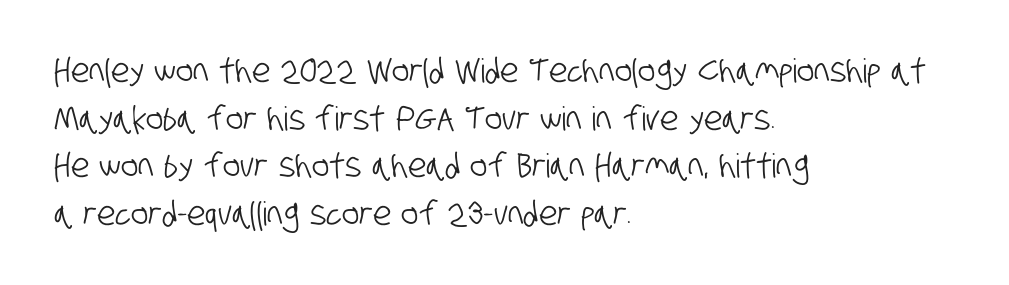
Q: Is the typeface a serif or a sans-serif typeface? A: Sans-serif.
Q: Is the text underlined? A: No.
Q: How is the paragraph aligned? A: Left-aligned.
Q: Is the spacing between letters normal or unusually wide? A: Normal.
Q: Is the spacing between lines tight, normal or loose? A: Normal.
Q: Width (condensed, normal, or wide)? A: Condensed.
Q: Stroke contrast? A: Low.
Q: x-height? A: Large.
Q: Monospaced? A: No.
